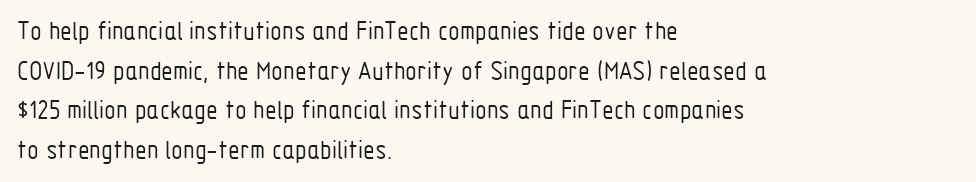
{"italic": "no", "bold": "no", "underline": "no", "align": "left", "line_spacing": "normal", "line_spacing_ratio": 1.47, "letter_spacing": "normal", "letter_spacing_em": 0.0, "glyph_px": 27}
